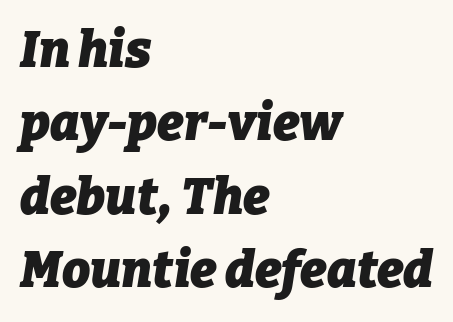
The image shows 50 px heavy type, italic (leaning right); set left-aligned, normal line spacing (1.47x), normal letter spacing, not underlined; low stroke contrast and a medium x-height.
